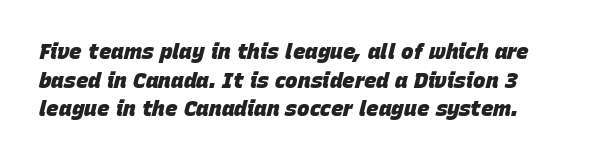
The image shows 21 px bold type, italic (leaning right); set normal line spacing (1.36x), normal letter spacing, not underlined.
